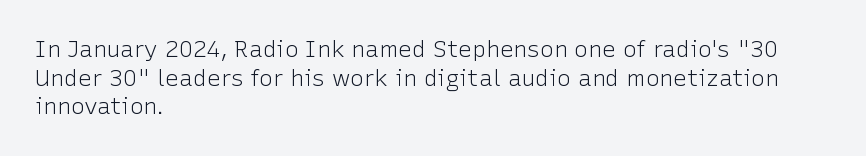
Beneath every word, the page is bare. On a weight scale, this lands at 450 or below. Look at the tracking — it's just the regular setting, nothing added. The typesetter chose a ragged-right arrangement here. Upright lettering throughout.
